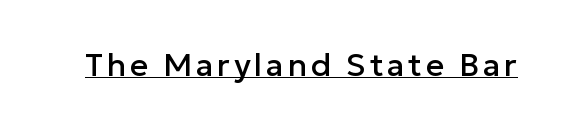
{"serif": "no", "italic": "no", "width": "normal", "stroke_contrast": "low", "x_height": "medium", "monospaced": "no", "underline": "yes", "glyph_px": 32}
